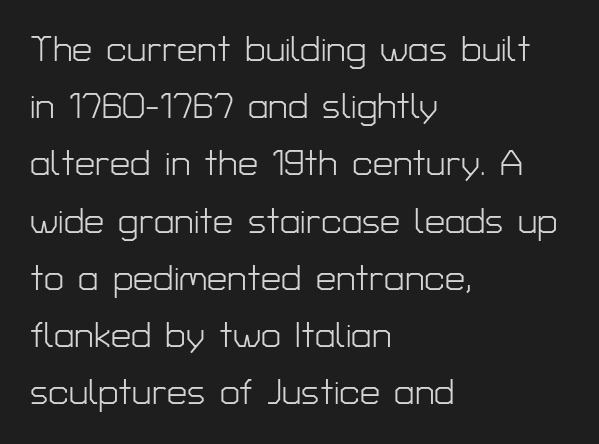
Line starts are locked; line ends wander. You could not count columns in this text — the font is proportionally spaced. The line texture is even and compact thanks to regular tracking. Examine the stroke ends and you'll find no serifs.
